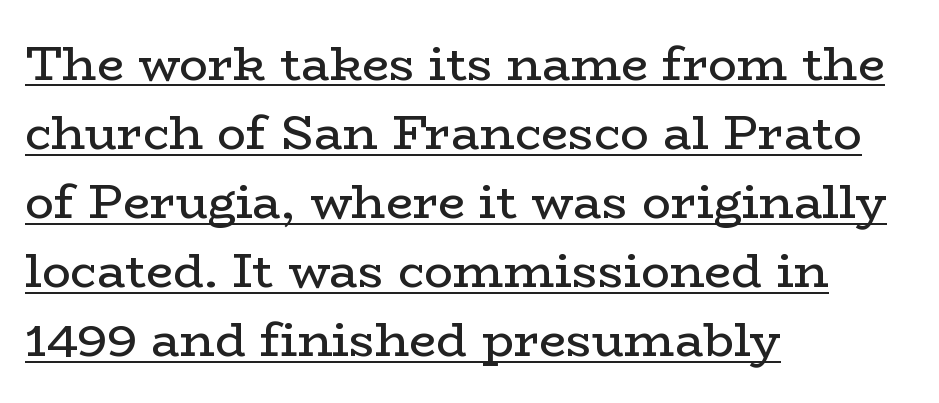
The image shows 48 px regular-weight, wide serif type, upright; set left-aligned, normal line spacing (1.44x), normal letter spacing, underlined; low stroke contrast and a medium x-height.
